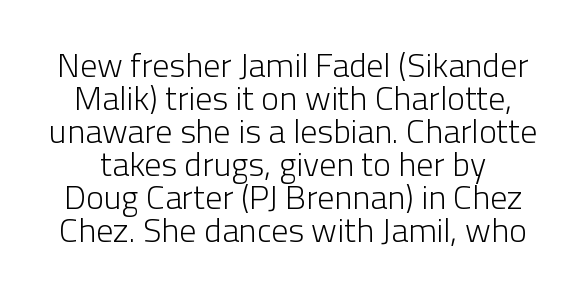
The image shows 34 px light sans-serif type, upright; set tight line spacing (0.97x), normal letter spacing, not underlined; low stroke contrast and a medium x-height.
